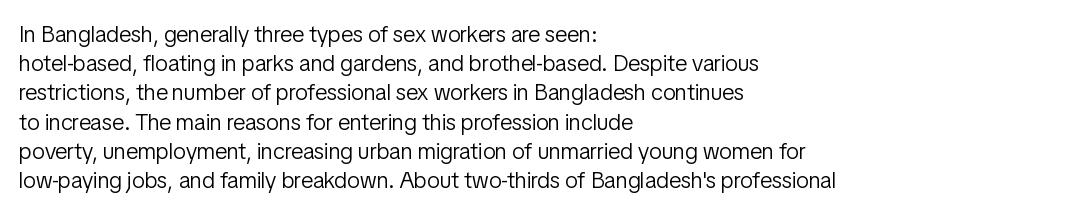
Q: Is the text bold? A: No.
Q: Is the text italic (slanted)? A: No, it is upright.
Q: Is the text underlined? A: No.
Q: How is the paragraph aligned? A: Left-aligned.
Q: Is the spacing between letters normal or unusually wide? A: Normal.
Q: Is the spacing between lines tight, normal or loose? A: Normal.
